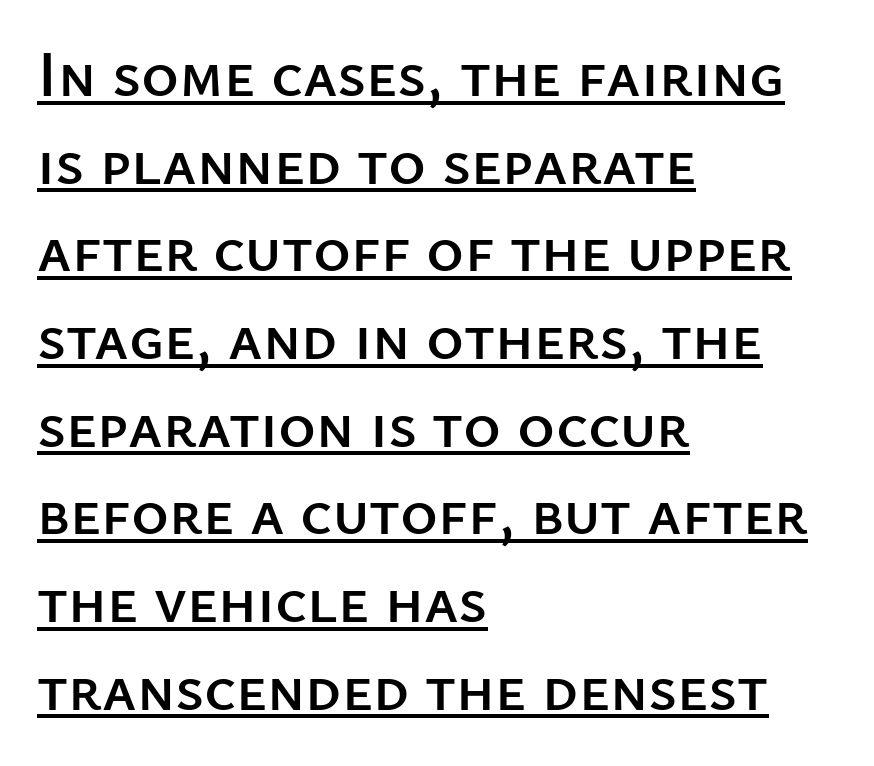
Q: Is the text italic (slanted)? A: No, it is upright.
Q: Is the typeface a serif or a sans-serif typeface? A: Sans-serif.
Q: Is the text underlined? A: Yes.
Q: How is the paragraph aligned? A: Left-aligned.
Q: Is the spacing between letters normal or unusually wide? A: Normal.
Q: Is the spacing between lines tight, normal or loose? A: Normal.
Q: Width (condensed, normal, or wide)? A: Normal.
Q: Stroke contrast? A: Low.
Q: x-height? A: Medium.
Q: Monospaced? A: No.
